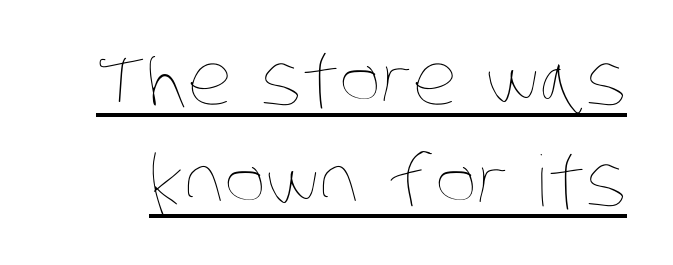
Q: Is the text bold? A: No.
Q: Is the text underlined? A: Yes.
Q: Is the spacing between letters normal or unusually wide? A: Normal.
Q: Is the spacing between lines tight, normal or loose? A: Normal.
Q: Width (condensed, normal, or wide)? A: Condensed.
Q: Stroke contrast? A: Low.
Q: x-height? A: Large.
Q: Monospaced? A: No.
